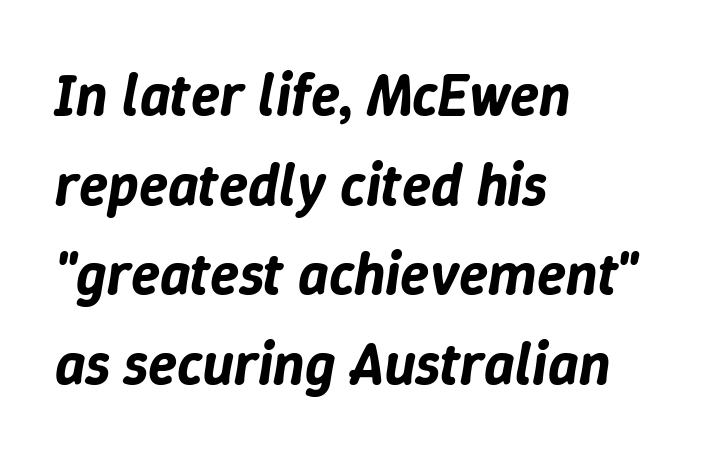
The image shows 59 px text type, italic (leaning right); set left-aligned, normal line spacing (1.52x), normal letter spacing, not underlined; low stroke contrast and a medium x-height.
